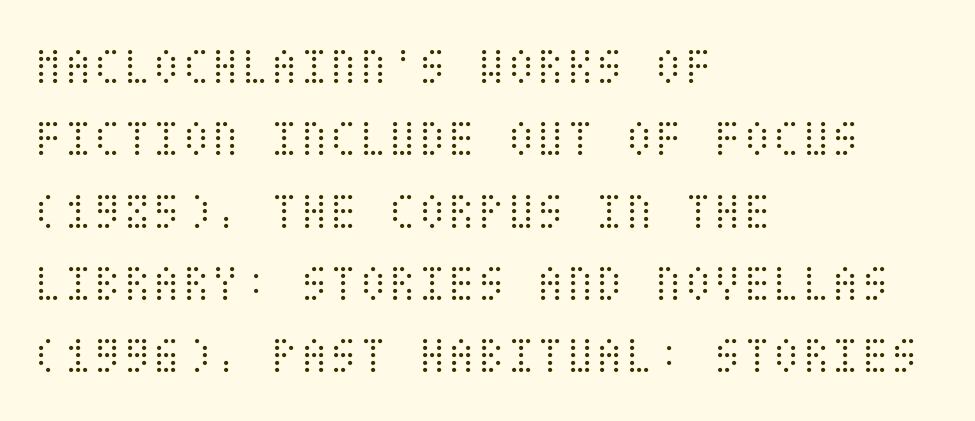
The face used here is rendered with its standard letterfit. Compared with a centered layout, this one pins lines to the left instead. The lettering holds an erect, upright posture throughout. The designer left line spacing at the default. Vertical stems look standard width or narrower in stroke.
